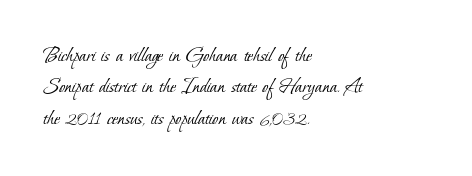
The face used here is rendered with its standard letterfit. Underlining? Definitely not there. The rows are spaced the way most documents space them. Caption: multi-line text, flush left, ragged right.
